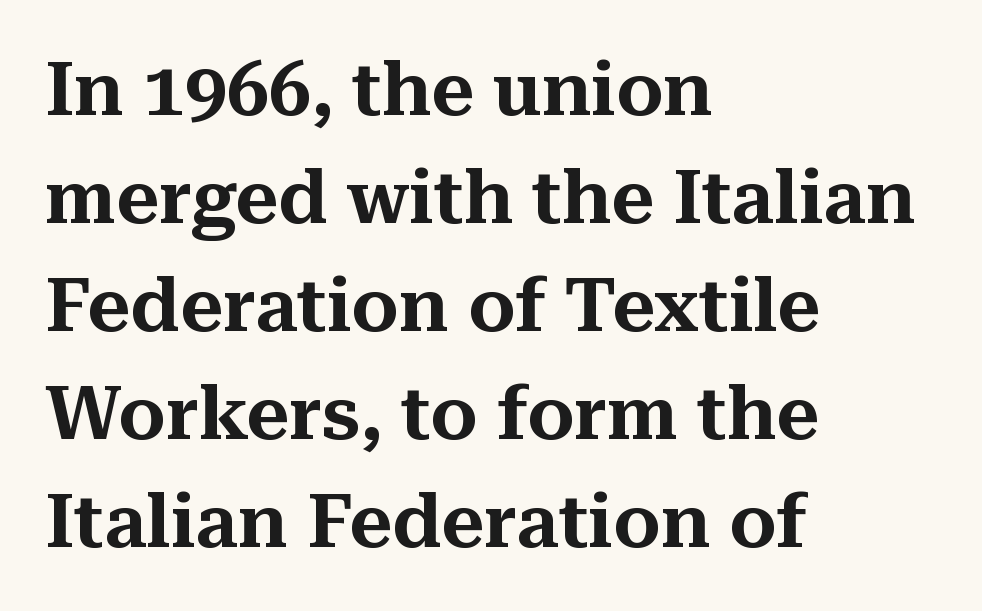
The image shows 75 px serif type, upright; set left-aligned, normal line spacing (1.44x), normal letter spacing, not underlined; medium stroke contrast and a medium x-height.
